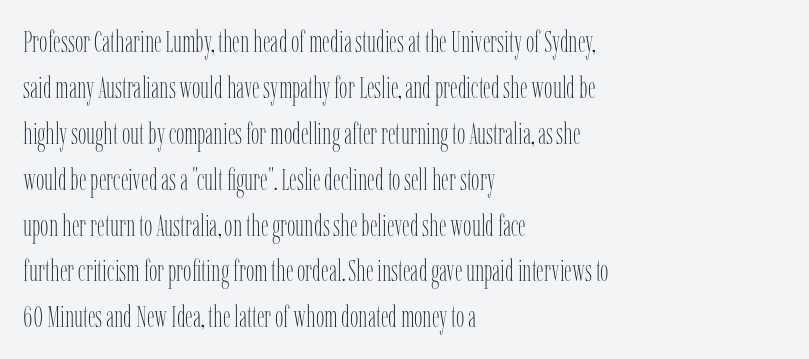
The image shows 30 px thin, condensed type, upright; set left-aligned, normal line spacing (1.53x), normal letter spacing, not underlined; low stroke contrast and a medium x-height.
